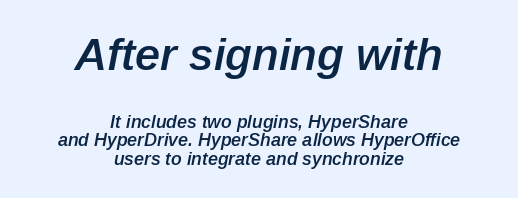
{"italic": "yes", "lean": "right", "slant_degrees": 12, "bold": "semi", "weight": "semibold", "width": "normal", "stroke_contrast": "low", "x_height": "medium", "monospaced": "no", "underline": "no", "align": "center", "line_spacing": "tight", "line_spacing_ratio": 1.02, "letter_spacing": "normal", "letter_spacing_em": 0.0, "larger_block": "first", "size_ratio": 2.5, "glyph_px": 45}
